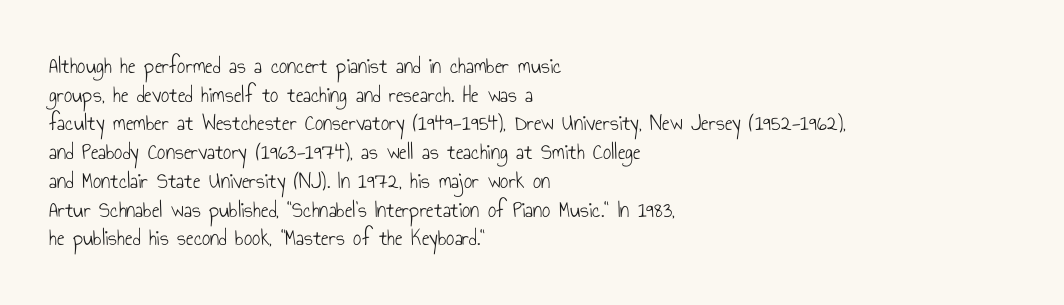
The image shows 23 px text type, upright; set left-aligned, normal line spacing (1.25x), normal letter spacing, not underlined.
